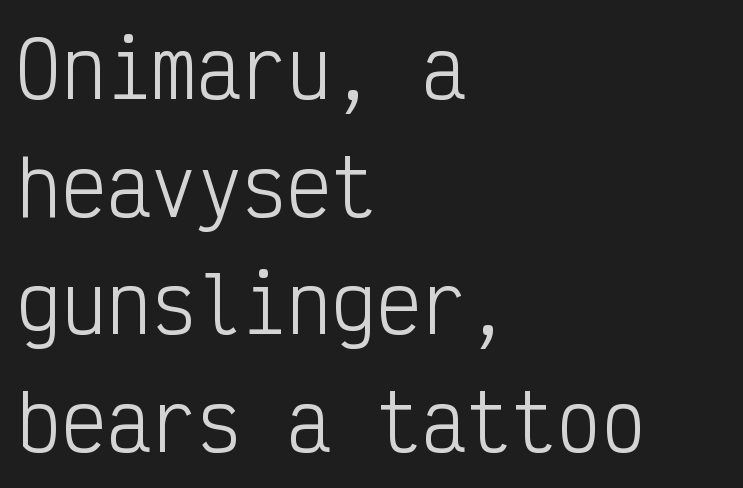
{"serif": "no", "italic": "no", "bold": "no", "weight": "light", "width": "condensed", "stroke_contrast": "low", "x_height": "medium", "monospaced": "yes", "underline": "no", "align": "left", "line_spacing": "normal", "line_spacing_ratio": 1.57, "letter_spacing": "normal", "letter_spacing_em": 0.0, "glyph_px": 75}
